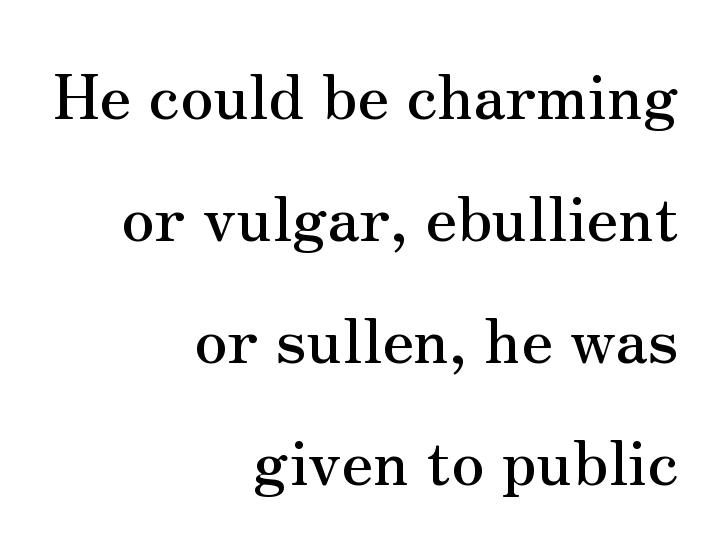
Q: Is the text italic (slanted)? A: No, it is upright.
Q: Is the typeface a serif or a sans-serif typeface? A: Serif.
Q: Is the text underlined? A: No.
Q: How is the paragraph aligned? A: Right-aligned.
Q: Is the spacing between letters normal or unusually wide? A: Normal.
Q: Is the spacing between lines tight, normal or loose? A: Loose.
Q: Width (condensed, normal, or wide)? A: Normal.
Q: Stroke contrast? A: Medium.
Q: x-height? A: Small.
Q: Monospaced? A: No.
